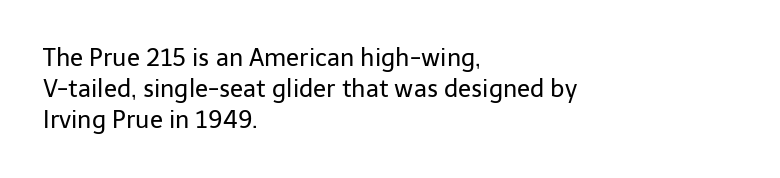
These lines keep a tight, regular rhythm from letter to letter. Notice how descenders clear the ascenders below comfortably — that's standard leading. These lines were composed using upright roman letters. One-word summary of the alignment: left. Nobody drew a line under any word here. The typesetting does not lean heavy: it is not bold.
